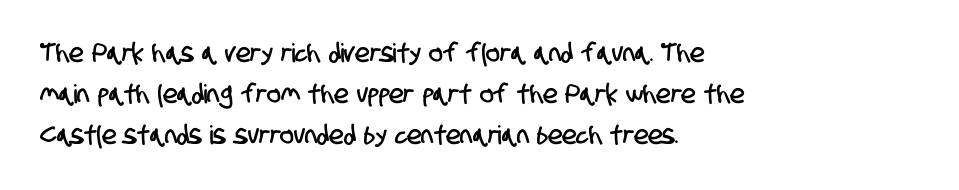
The image shows 26 px text type; set left-aligned, normal line spacing (1.58x), normal letter spacing, not underlined.
